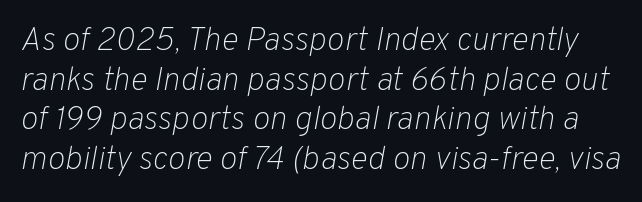
Q: Is the text bold? A: No.
Q: Is the text italic (slanted)? A: Yes, it leans right by about 10 degrees.
Q: Is the text underlined? A: No.
Q: Is the spacing between letters normal or unusually wide? A: Normal.
Q: Width (condensed, normal, or wide)? A: Normal.
Q: Stroke contrast? A: Low.
Q: x-height? A: Medium.
Q: Monospaced? A: No.
